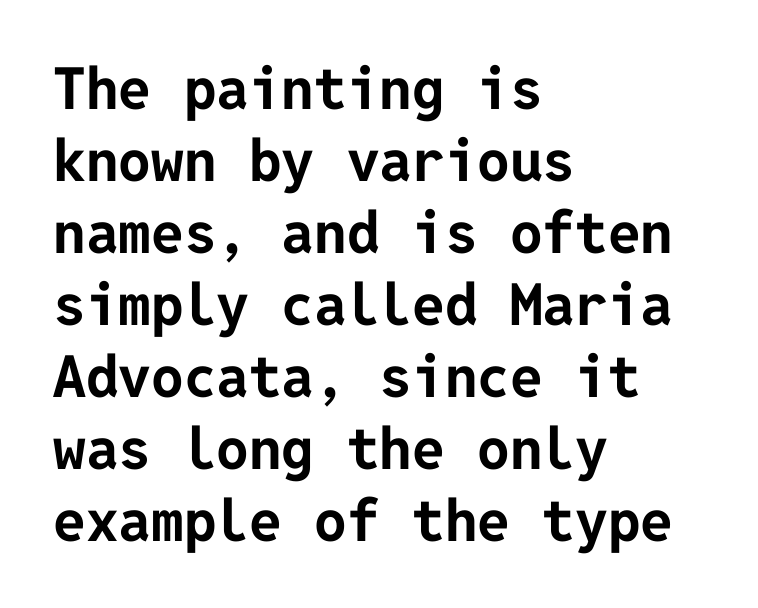
{"serif": "no", "italic": "no", "bold": "yes", "weight": "bold", "width": "normal", "stroke_contrast": "low", "x_height": "medium", "underline": "no", "align": "left", "line_spacing_ratio": 1.24, "letter_spacing": "normal", "letter_spacing_em": 0.0, "glyph_px": 58}
